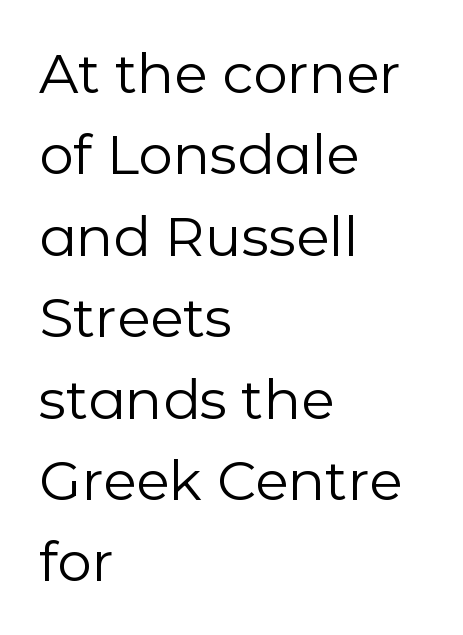
Each letter keeps its own natural width here, so spacing adapts to shape. What's the leading like? Ordinary, nothing unusual. You could call the tracking neutral — neither tight nor loose. This sample is left-justified, so line endings fall wherever the words run out.
